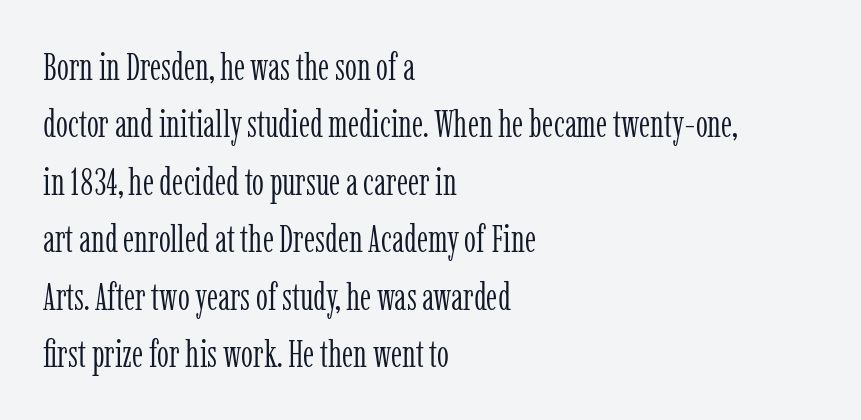
What stands out about the letter spacing? Nothing — it is the standard amount. The font is comparable to plain body text, perhaps lighter. Underline: absent. The block of text has a typical density, with ordinary space between rows. This is roman type, the default non-slanted kind.
